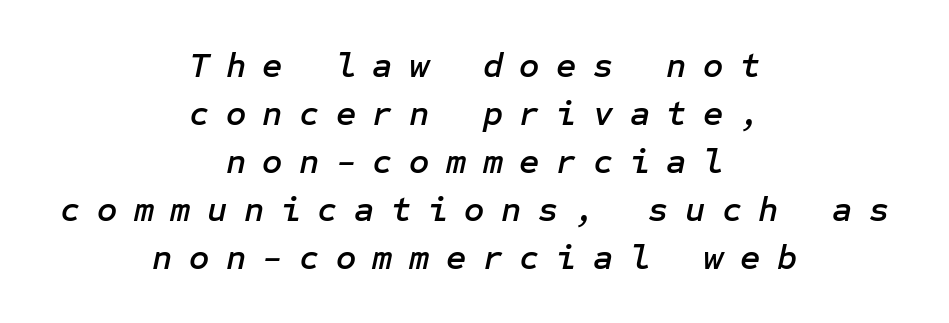
Glance below the letters and you will spot only blank space. A student would call this center alignment; a typographer would say set centered. The rendering uses a moderate line-height, typical for paragraphs. Looking at the ascenders, they clearly lean. Inter-character spacing is expanded well beyond the font's built-in metrics.
